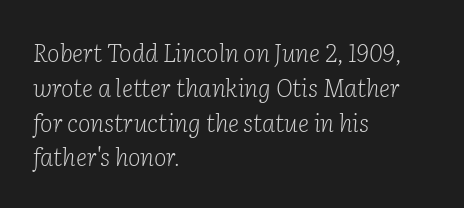
Q: Is the text bold? A: No.
Q: Is the text italic (slanted)? A: Yes, it leans right by about 2 degrees.
Q: Is the text underlined? A: No.
Q: How is the paragraph aligned? A: Left-aligned.
Q: Is the spacing between letters normal or unusually wide? A: Normal.
Q: Is the spacing between lines tight, normal or loose? A: Normal.
